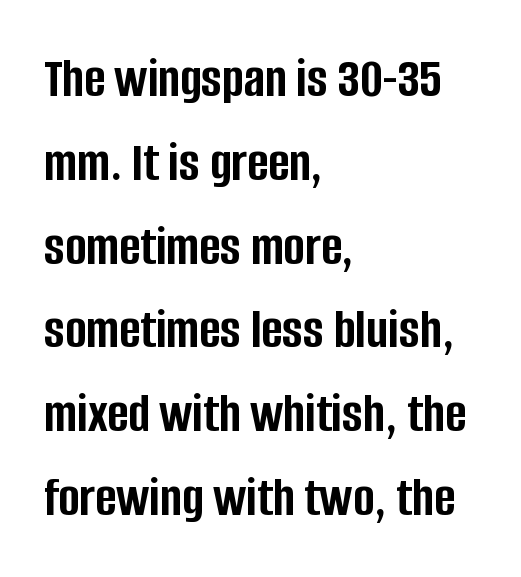
The image shows 57 px semibold, condensed sans-serif type, upright; set left-aligned, normal line spacing (1.47x), normal letter spacing, not underlined; low stroke contrast and a large x-height.
